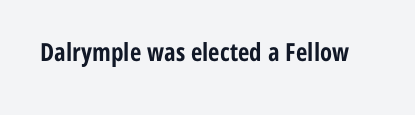
{"italic": "no", "bold": "yes", "underline": "no", "letter_spacing": "normal", "letter_spacing_em": 0.0, "glyph_px": 25}
